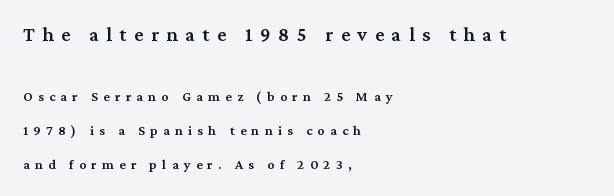
Q: Is the text bold? A: Semi-bold.
Q: Is the text italic (slanted)? A: No, it is upright.
Q: Is the text underlined? A: No.
Q: How is the paragraph aligned? A: Left-aligned.
Q: Is the spacing between letters normal or unusually wide? A: Unusually wide.
Q: Is the spacing between lines tight, normal or loose? A: Loose.
Q: Which block of text is set in a larger size, the first (top) or the second (bottom)? A: The first (top) one.
